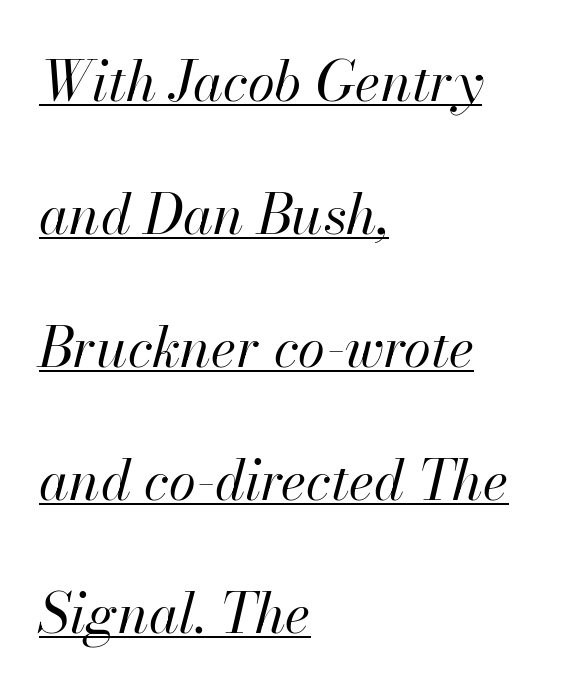
The letters sit at their default tracking, neither squeezed nor spread. These glyphs show unthickened strokes, regular width or finer. Line spacing here is loose. The passage shown is typed in a proportional face where columns would drift.
